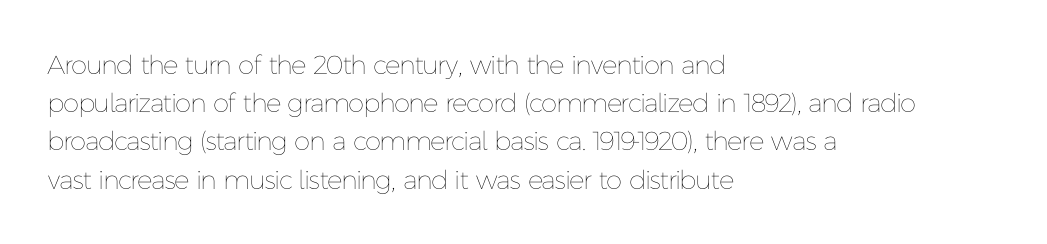
The image shows 26 px text type, upright; set left-aligned, normal line spacing (1.47x), normal letter spacing, not underlined.
